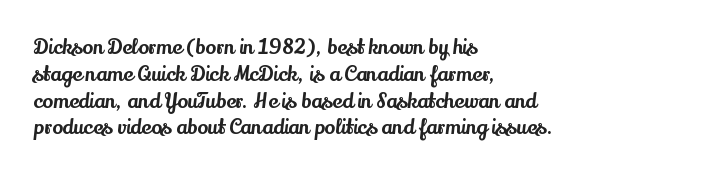
{"underline": "no", "align": "left", "line_spacing": "normal", "line_spacing_ratio": 1.34, "letter_spacing": "normal", "letter_spacing_em": 0.0, "glyph_px": 20}
